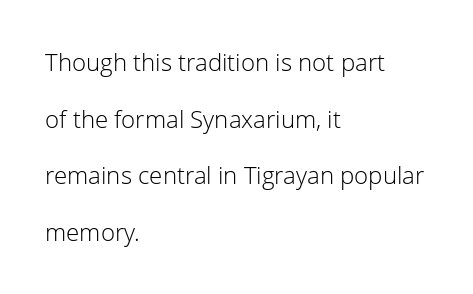
Q: Is the text bold? A: No.
Q: Is the text italic (slanted)? A: No, it is upright.
Q: Is the text underlined? A: No.
Q: How is the paragraph aligned? A: Left-aligned.
Q: Is the spacing between letters normal or unusually wide? A: Normal.
Q: Is the spacing between lines tight, normal or loose? A: Loose.
